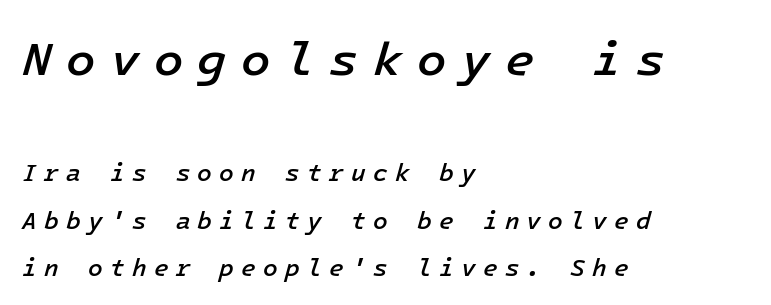
The image shows 48 px semibold type, italic (leaning right); set left-aligned, loose line spacing (1.96x), unusually wide letter spacing (+0.3 em), not underlined; the first (top) block is 2.0x larger; low stroke contrast and a medium x-height.
